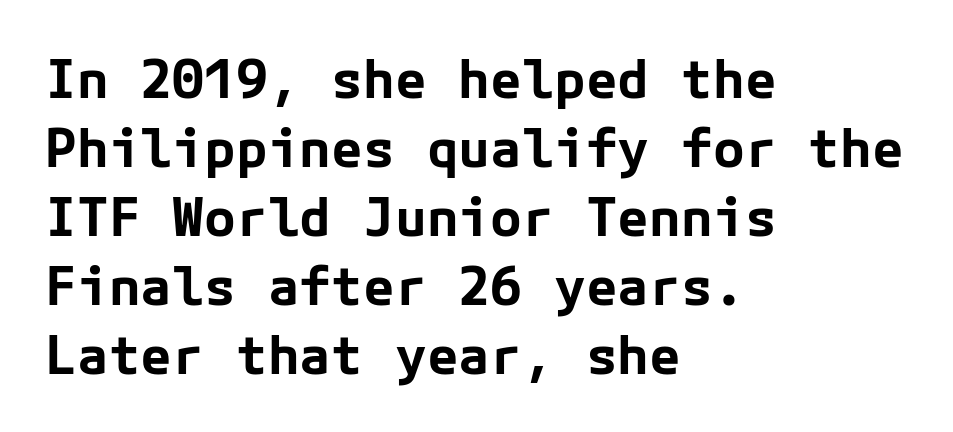
Q: Is the text bold? A: Yes.
Q: Is the text italic (slanted)? A: No, it is upright.
Q: Is the typeface a serif or a sans-serif typeface? A: Sans-serif.
Q: Is the text underlined? A: No.
Q: How is the paragraph aligned? A: Left-aligned.
Q: Is the spacing between letters normal or unusually wide? A: Normal.
Q: Is the spacing between lines tight, normal or loose? A: Normal.
Q: Width (condensed, normal, or wide)? A: Normal.
Q: Stroke contrast? A: Low.
Q: x-height? A: Medium.
